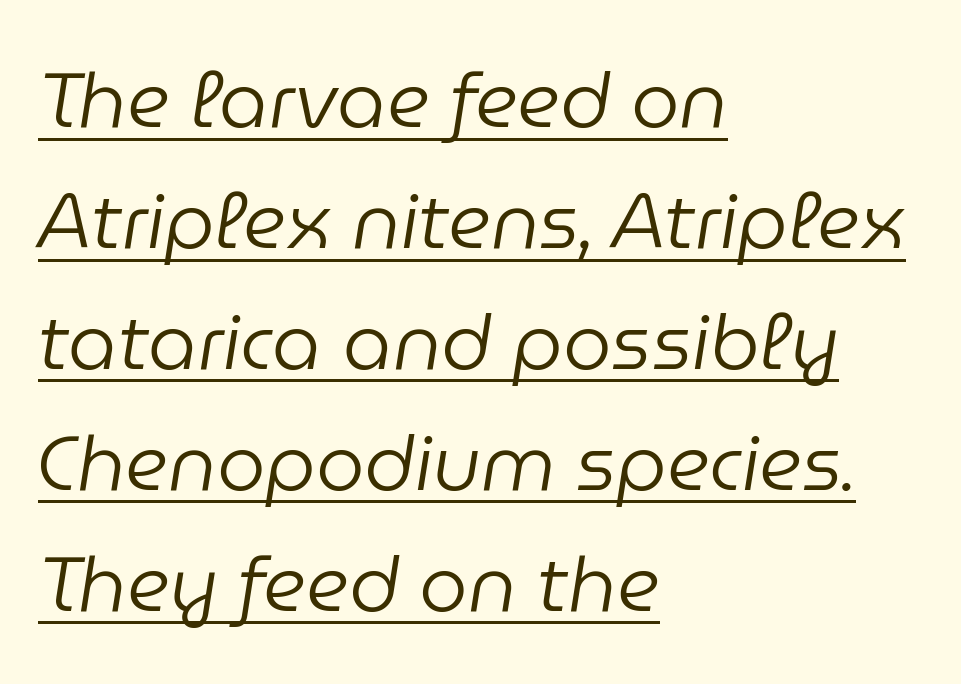
Q: Is the text bold? A: No.
Q: Is the text italic (slanted)? A: Yes, it leans right by about 9 degrees.
Q: Is the text underlined? A: Yes.
Q: How is the paragraph aligned? A: Left-aligned.
Q: Is the spacing between letters normal or unusually wide? A: Normal.
Q: Is the spacing between lines tight, normal or loose? A: Normal.
Q: Width (condensed, normal, or wide)? A: Normal.
Q: Stroke contrast? A: Low.
Q: x-height? A: Medium.
Q: Monospaced? A: No.
